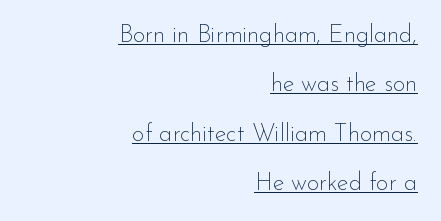
Summary of weight: not heavy and not bold. Short note: letters normally spaced. A student would call this right alignment; a typographer would say flush right, rag left. A baseline rule has been typeset under these characters. If you drew a line through each stem, it would be perfectly vertical. The leading is generous, giving the passage an open texture.
